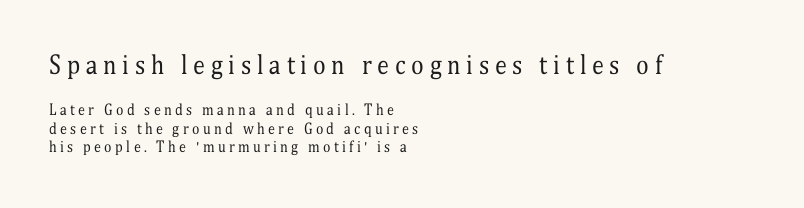
Q: Is the text bold? A: No.
Q: Is the text italic (slanted)? A: No, it is upright.
Q: Is the text underlined? A: No.
Q: How is the paragraph aligned? A: Left-aligned.
Q: Is the spacing between letters normal or unusually wide? A: Unusually wide.
Q: Is the spacing between lines tight, normal or loose? A: Normal.
Q: Which block of text is set in a larger size, the first (top) or the second (bottom)? A: The first (top) one.
